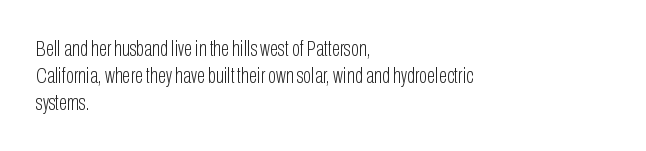
{"italic": "no", "bold": "no", "underline": "no", "align": "left", "line_spacing_ratio": 1.22, "letter_spacing": "normal", "letter_spacing_em": 0.0, "glyph_px": 22}
